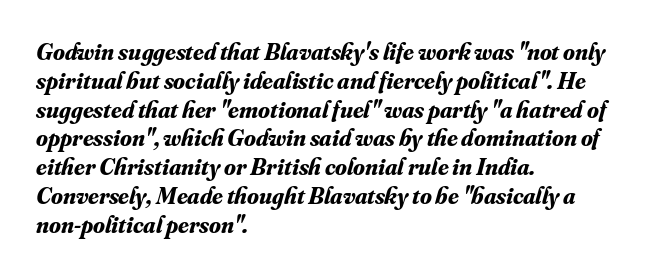
Q: Is the text bold? A: Yes.
Q: Is the text italic (slanted)? A: Yes, it leans right by about 16 degrees.
Q: Is the text underlined? A: No.
Q: How is the paragraph aligned? A: Left-aligned.
Q: Is the spacing between letters normal or unusually wide? A: Normal.
